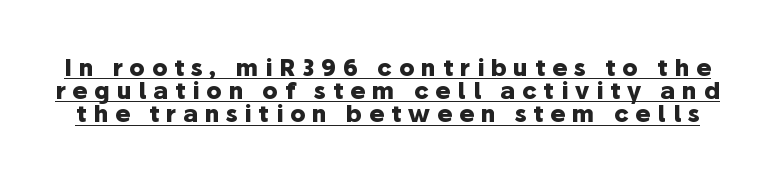
{"italic": "no", "bold": "yes", "underline": "yes", "line_spacing": "tight", "line_spacing_ratio": 1.01, "letter_spacing": "wide", "letter_spacing_em": 0.29, "glyph_px": 23}
